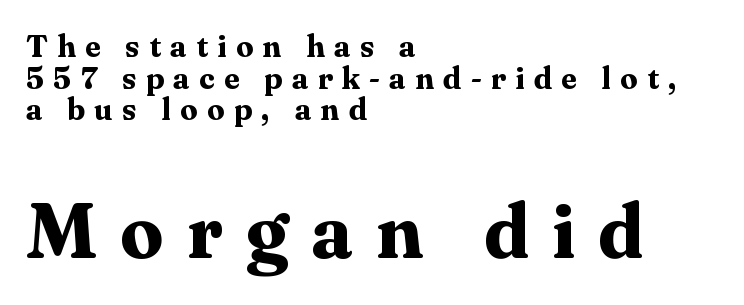
Type size steps up from the first block to the second. Glyph-to-glyph distance is far greater than everyday printed text. Reading down the column, the eye jumps only a short way to each next line. Thick stems and heavy bowls — unmistakably bold. This sample uses a serif face.
